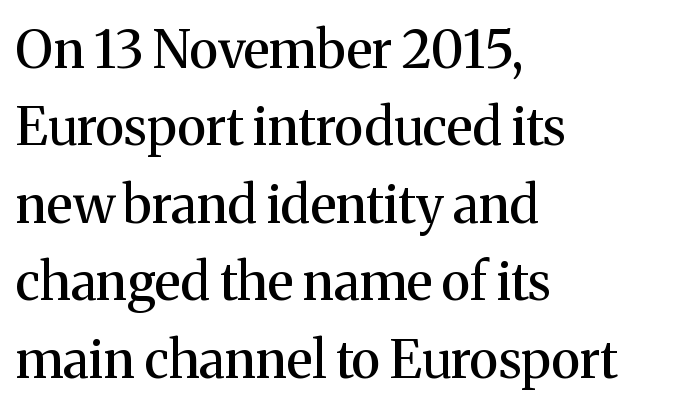
{"serif": "yes", "italic": "no", "width": "normal", "stroke_contrast": "medium", "x_height": "medium", "monospaced": "no", "underline": "no", "align": "left", "line_spacing": "normal", "line_spacing_ratio": 1.49, "letter_spacing": "normal", "letter_spacing_em": 0.0, "glyph_px": 52}
